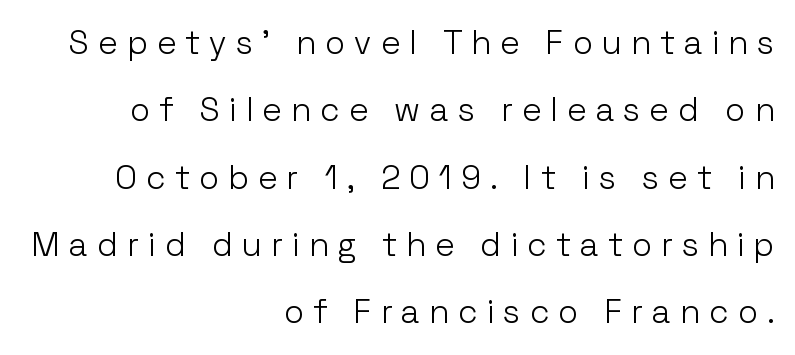
The image shows 33 px light sans-serif type, upright; set right-aligned, loose line spacing (2.04x), unusually wide letter spacing (+0.29 em), not underlined; low stroke contrast and a medium x-height.
